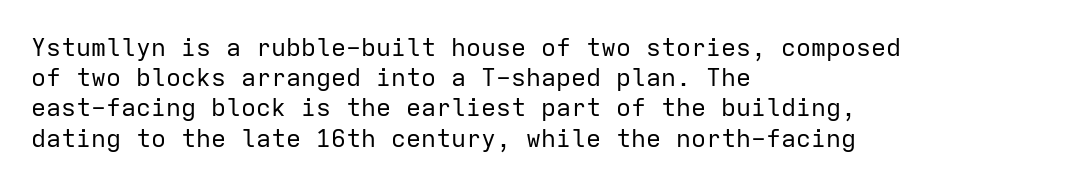
Q: Is the text bold? A: No.
Q: Is the text italic (slanted)? A: No, it is upright.
Q: Is the text underlined? A: No.
Q: How is the paragraph aligned? A: Left-aligned.
Q: Is the spacing between letters normal or unusually wide? A: Normal.
